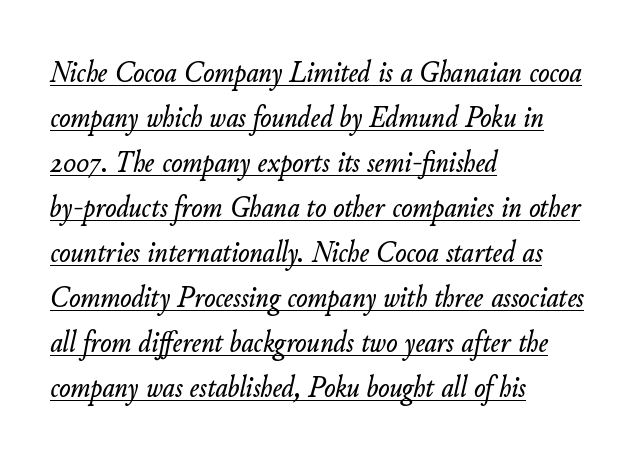
Q: Is the text italic (slanted)? A: Yes, it leans right by about 11 degrees.
Q: Is the text underlined? A: Yes.
Q: How is the paragraph aligned? A: Left-aligned.
Q: Is the spacing between letters normal or unusually wide? A: Normal.
Q: Is the spacing between lines tight, normal or loose? A: Normal.
Q: Width (condensed, normal, or wide)? A: Normal.
Q: Stroke contrast? A: Low.
Q: x-height? A: Small.
Q: Monospaced? A: No.
